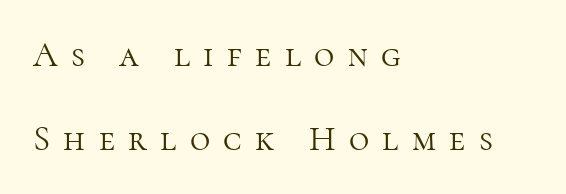
{"serif": "yes", "italic": "no", "bold": "no", "weight": "light", "width": "normal", "stroke_contrast": "high", "x_height": "medium", "monospaced": "no", "underline": "no", "align": "left", "line_spacing": "loose", "line_spacing_ratio": 2.4, "letter_spacing": "wide", "letter_spacing_em": 0.38, "glyph_px": 35}
